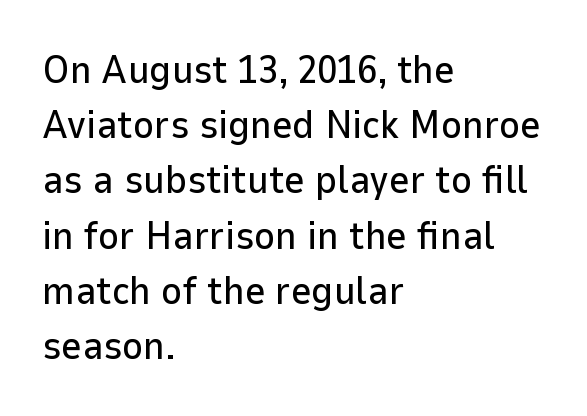
The line-height multiplier appears to be the usual default. Think of a printed novel: that variable character pitch is what you see here. The glyphs are unaccompanied by any horizontal stroke below them. Stroke terminals: plain, sans-serif.
